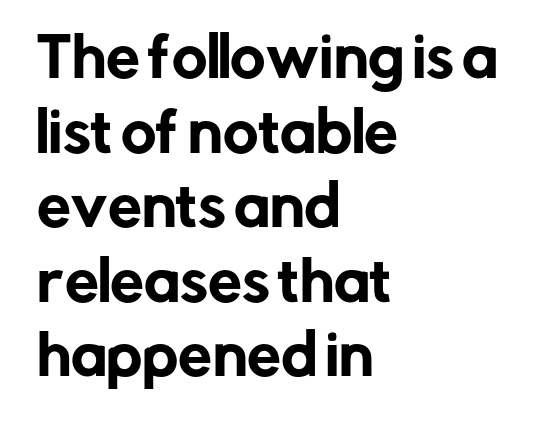
The image shows 54 px sans-serif type, upright; set left-aligned, normal line spacing (1.38x), normal letter spacing, not underlined; low stroke contrast and a medium x-height.
